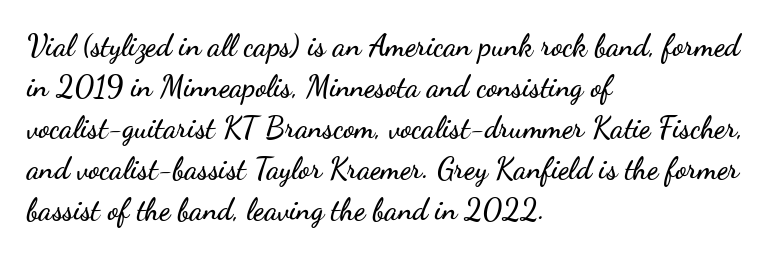
{"serif": "no", "width": "wide", "stroke_contrast": "low", "x_height": "small", "monospaced": "no", "underline": "no", "align": "left", "line_spacing": "normal", "line_spacing_ratio": 1.37, "letter_spacing": "normal", "letter_spacing_em": 0.0, "glyph_px": 30}
